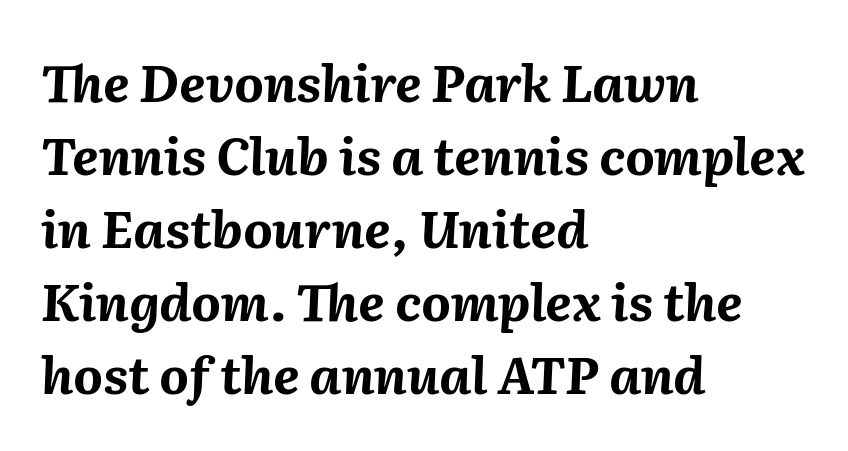
{"italic": "yes", "lean": "right", "slant_degrees": 2, "bold": "yes", "weight": "bold", "width": "normal", "stroke_contrast": "medium", "x_height": "medium", "monospaced": "no", "underline": "no", "align": "left", "line_spacing": "normal", "line_spacing_ratio": 1.43, "letter_spacing": "normal", "letter_spacing_em": 0.0, "glyph_px": 51}
